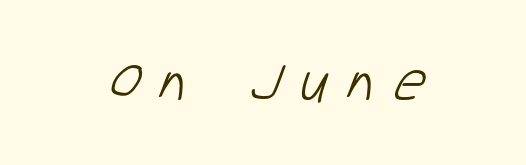
Q: Is the text bold? A: No.
Q: Is the typeface a serif or a sans-serif typeface? A: Sans-serif.
Q: Is the text underlined? A: No.
Q: Is the spacing between letters normal or unusually wide? A: Unusually wide.
Q: Width (condensed, normal, or wide)? A: Normal.
Q: Stroke contrast? A: Low.
Q: x-height? A: Medium.
Q: Monospaced? A: No.
